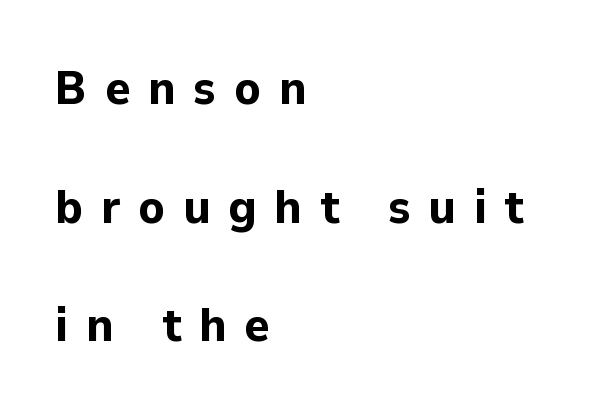
Every stem runs plumb, perpendicular to the baseline. The passage shown has open, widely tracked lettering throughout. Weight: bold. Leftover space on each line is placed entirely after the last word. Regarding leading, the lines here are spaced well apart. The letters carry no serifs — their stems end cleanly without finishing strokes.
